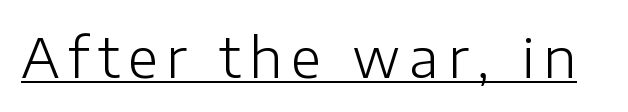
The image shows 55 px light sans-serif type, upright; set underlined; low stroke contrast and a medium x-height.
